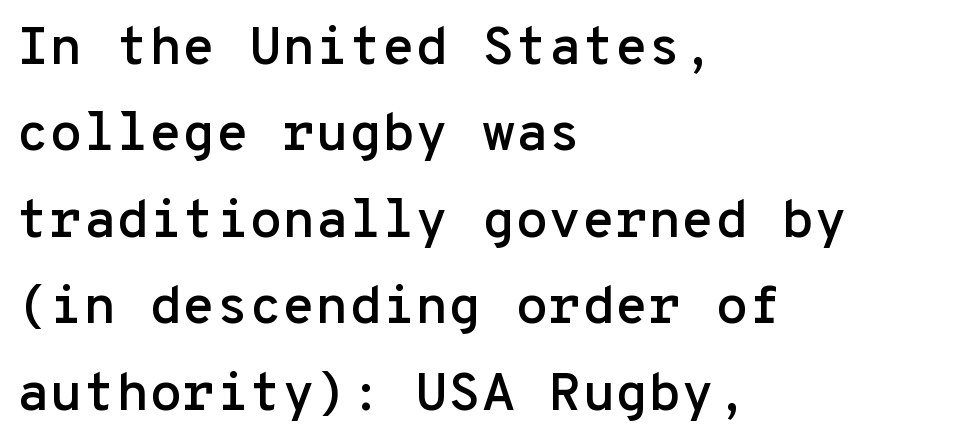
Line spacing here is normal. Decoration check: the copy has no underline. These lines are rendered in a fixed-pitch font. Caption: standard tracking, unaltered.
